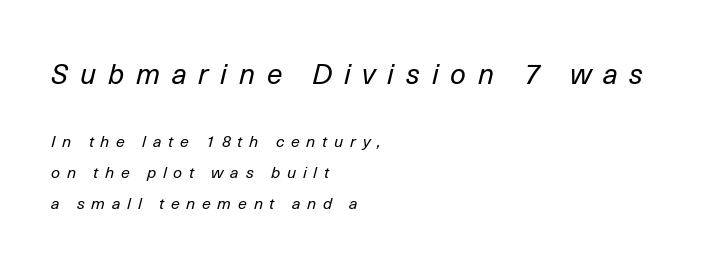
Compared with a typical body face, this is equally light or lighter still. Here the designer chose a conventional face with non-uniform glyph widths. The line-height multiplier appears high, well above default. The composition opens big and finishes small. Which margin do the lines hug? The left one — the right edge is uneven. The glyphs are unaccompanied by any horizontal stroke below them.
